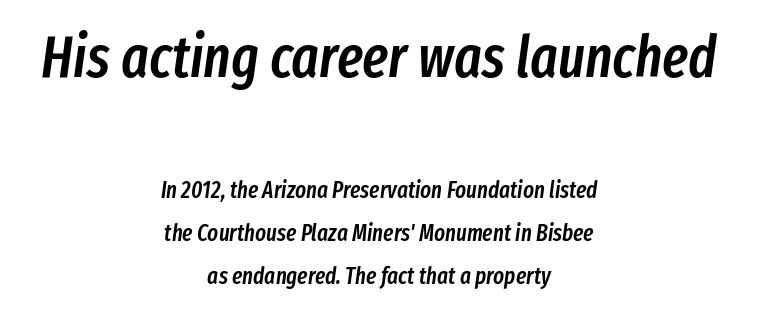
On the weight axis this lands at semibold, roughly 600. Descender tails drop into unmarked territory. Posture: slanted. Looks like regular typesetting: each glyph gets only the width it needs. The face used here is rendered with its standard letterfit.
